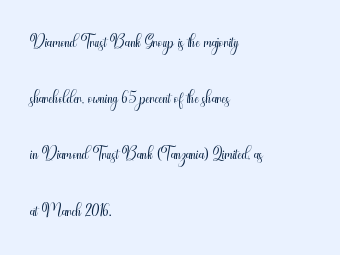
The image shows 25 px text type; set left-aligned, loose line spacing (2.25x), normal letter spacing, not underlined.
